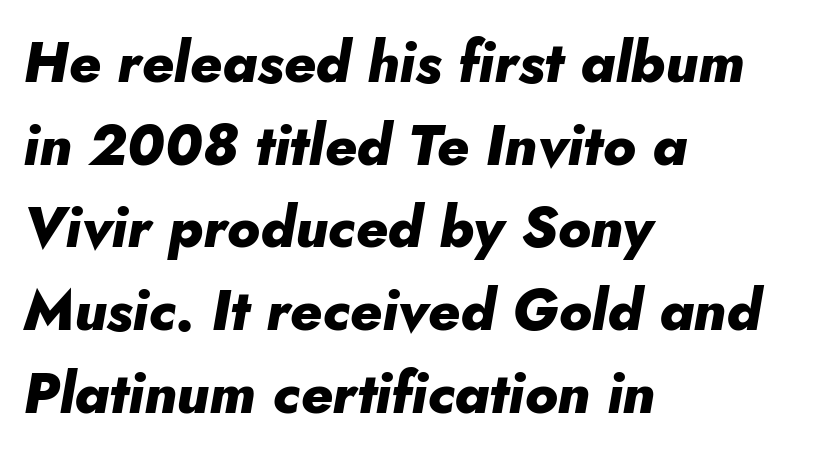
Q: Is the text bold? A: Yes.
Q: Is the text italic (slanted)? A: Yes, it leans right by about 10 degrees.
Q: Is the text underlined? A: No.
Q: How is the paragraph aligned? A: Left-aligned.
Q: Is the spacing between letters normal or unusually wide? A: Normal.
Q: Is the spacing between lines tight, normal or loose? A: Normal.
Q: Width (condensed, normal, or wide)? A: Normal.
Q: Stroke contrast? A: Low.
Q: x-height? A: Small.
Q: Monospaced? A: No.
